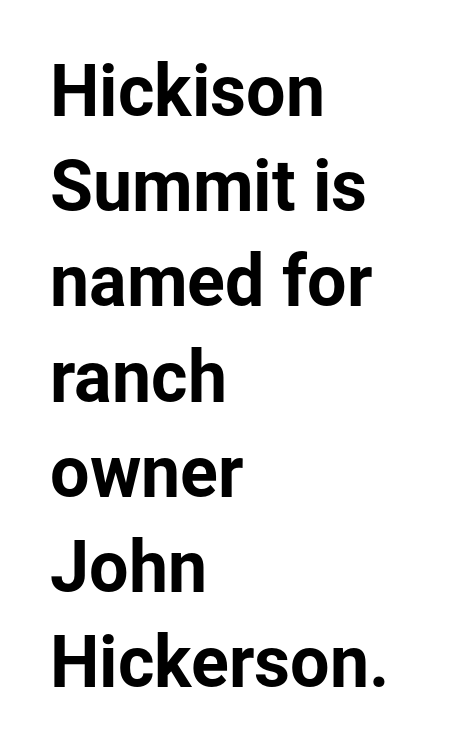
The rag falls on the right side of this text block. Quick note: underline off. The axis of the letterforms is exactly vertical. A typesetter would label this face a sans. A typesetter would call this proportional, since set widths differ per character. Reading down the column, the eye jumps a familiar distance to each next line.
